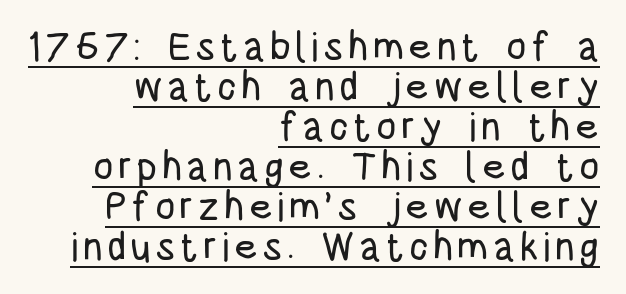
Q: Is the text italic (slanted)? A: No, it is upright.
Q: Is the typeface a serif or a sans-serif typeface? A: Sans-serif.
Q: Is the text underlined? A: Yes.
Q: How is the paragraph aligned? A: Right-aligned.
Q: Is the spacing between lines tight, normal or loose? A: Tight.
Q: Width (condensed, normal, or wide)? A: Condensed.
Q: Stroke contrast? A: Low.
Q: x-height? A: Large.
Q: Monospaced? A: No.
